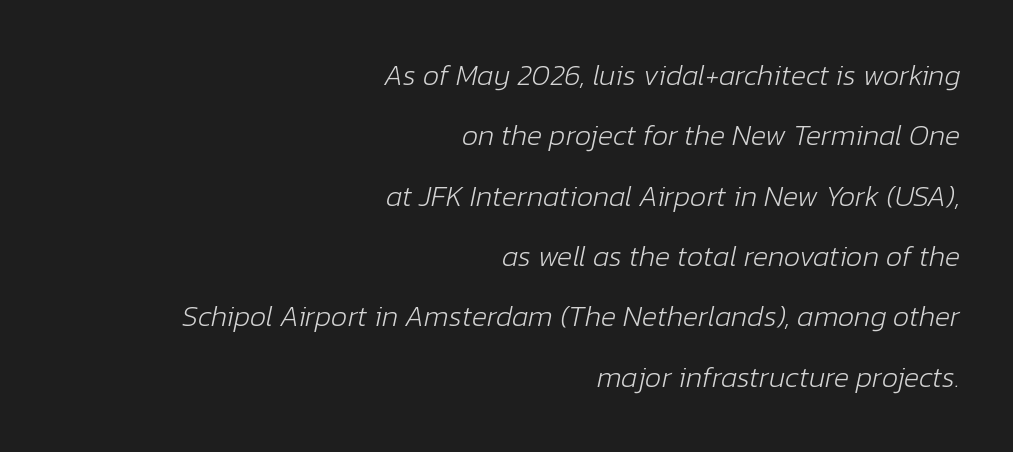
No extra ink here — the face is not bold. The lines in this sample share a right terminus and differ only in where they begin. This rendering features lettering with no underline. This sample uses an oblique cut, with every glyph tilted off the vertical.
